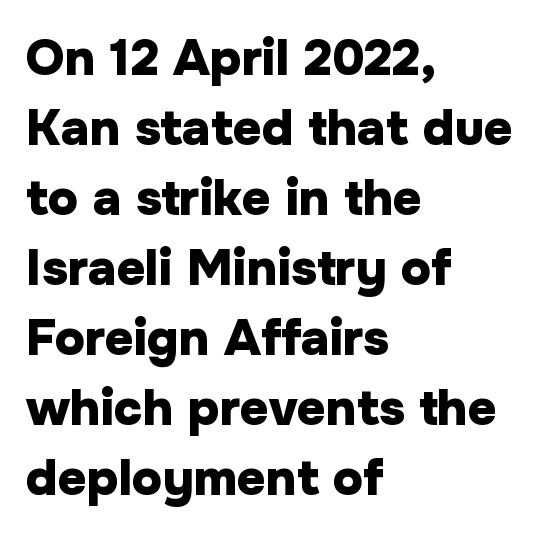
The image shows 50 px heavy sans-serif type, upright; set left-aligned, normal line spacing (1.4x), normal letter spacing, not underlined; low stroke contrast and a medium x-height.
